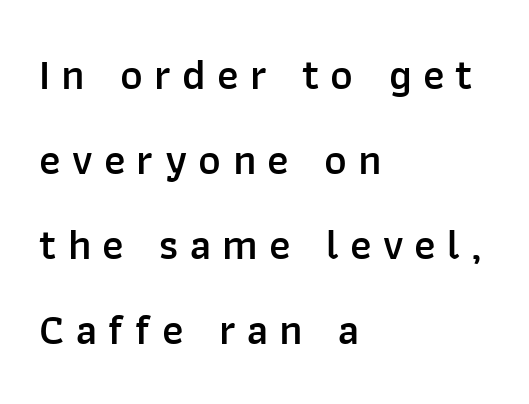
{"serif": "no", "italic": "no", "bold": "semi", "weight": "semibold", "width": "normal", "stroke_contrast": "low", "x_height": "medium", "monospaced": "no", "underline": "no", "align": "left", "line_spacing": "loose", "line_spacing_ratio": 1.98, "letter_spacing": "wide", "letter_spacing_em": 0.26, "glyph_px": 43}
